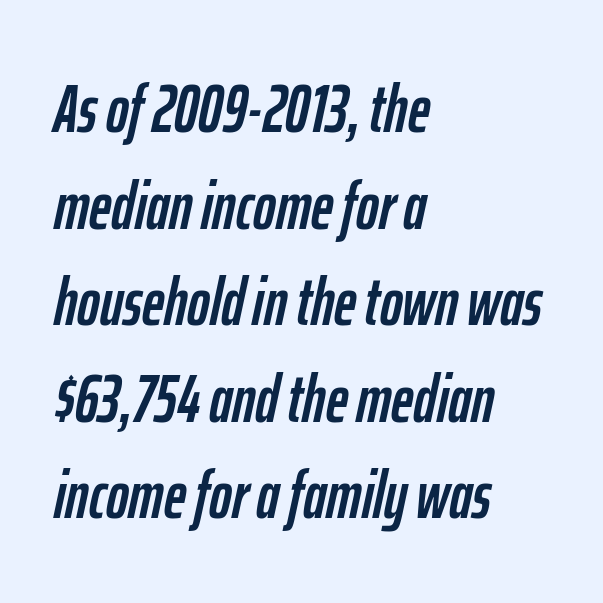
The image shows 68 px condensed type, italic (leaning right); set left-aligned, normal line spacing (1.42x), normal letter spacing, not underlined; low stroke contrast and a medium x-height.
